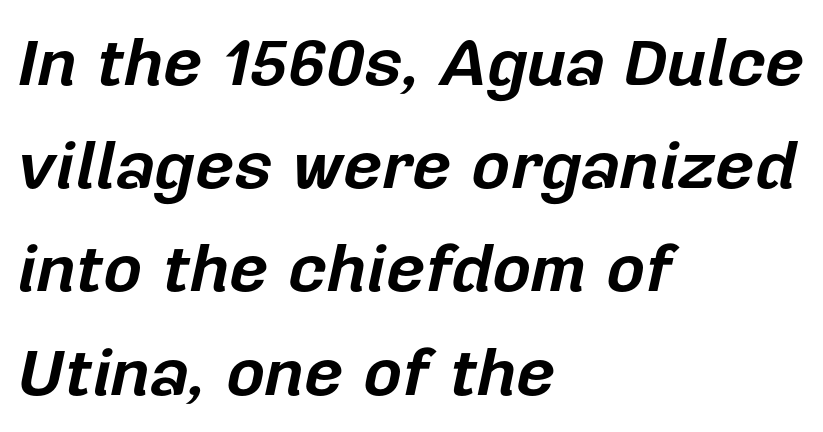
The image shows 67 px bold type, italic (leaning right); set left-aligned, normal line spacing (1.54x), normal letter spacing, not underlined; low stroke contrast and a medium x-height.
